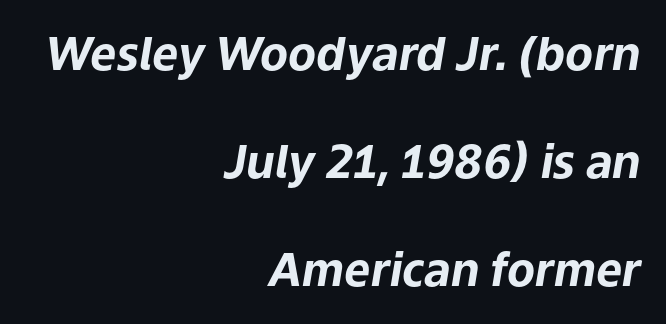
The image shows 46 px bold type, italic (leaning right); set right-aligned, loose line spacing (2.35x), normal letter spacing, not underlined; low stroke contrast and a medium x-height.
